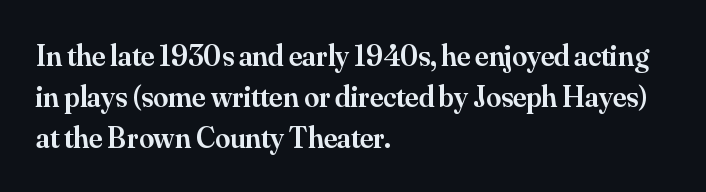
The image shows 30 px semibold serif type, upright; set left-aligned, normal line spacing (1.36x), normal letter spacing, not underlined; medium stroke contrast and a small x-height.
